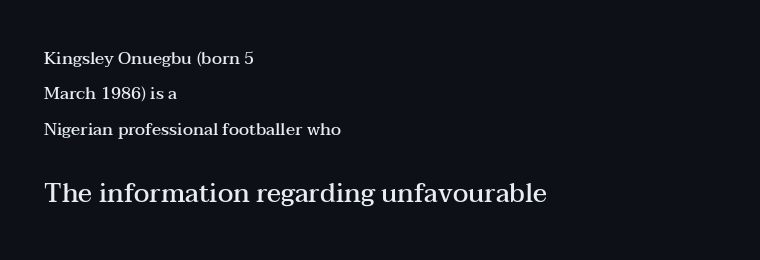
{"italic": "no", "bold": "semi", "underline": "no", "align": "left", "line_spacing": "loose", "line_spacing_ratio": 2.08, "letter_spacing": "normal", "letter_spacing_em": 0.0, "larger_block": "second", "size_ratio": 1.53, "glyph_px": 26}
